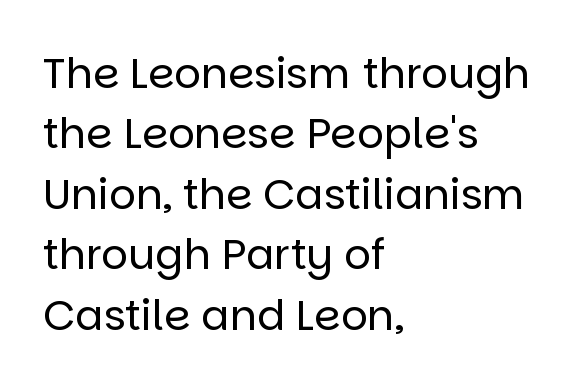
{"serif": "no", "italic": "no", "bold": "no", "weight": "regular", "width": "normal", "stroke_contrast": "low", "x_height": "large", "monospaced": "no", "underline": "no", "align": "left", "line_spacing": "normal", "line_spacing_ratio": 1.44, "letter_spacing": "normal", "letter_spacing_em": 0.0, "glyph_px": 42}
